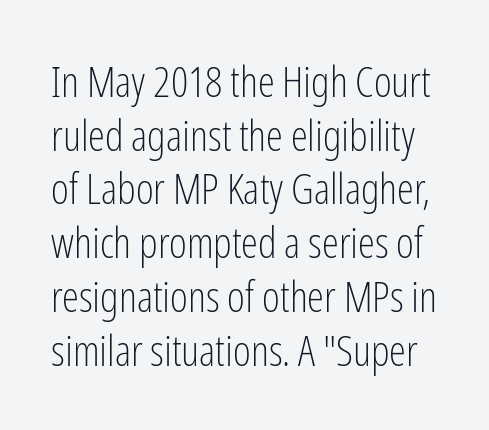
Q: Is the text bold? A: No.
Q: Is the text italic (slanted)? A: No, it is upright.
Q: Is the typeface a serif or a sans-serif typeface? A: Sans-serif.
Q: Is the text underlined? A: No.
Q: Is the spacing between letters normal or unusually wide? A: Normal.
Q: Is the spacing between lines tight, normal or loose? A: Normal.
Q: Width (condensed, normal, or wide)? A: Condensed.
Q: Stroke contrast? A: Low.
Q: x-height? A: Medium.
Q: Monospaced? A: No.
